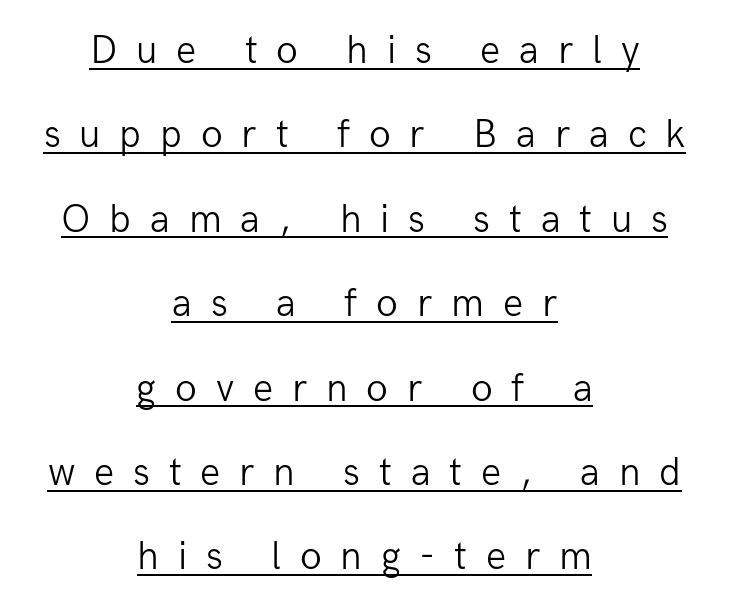
Q: Is the text bold? A: No.
Q: Is the text italic (slanted)? A: No, it is upright.
Q: Is the typeface a serif or a sans-serif typeface? A: Sans-serif.
Q: Is the text underlined? A: Yes.
Q: How is the paragraph aligned? A: Centered.
Q: Is the spacing between letters normal or unusually wide? A: Unusually wide.
Q: Is the spacing between lines tight, normal or loose? A: Loose.
Q: Width (condensed, normal, or wide)? A: Normal.
Q: Stroke contrast? A: Low.
Q: x-height? A: Medium.
Q: Monospaced? A: No.
